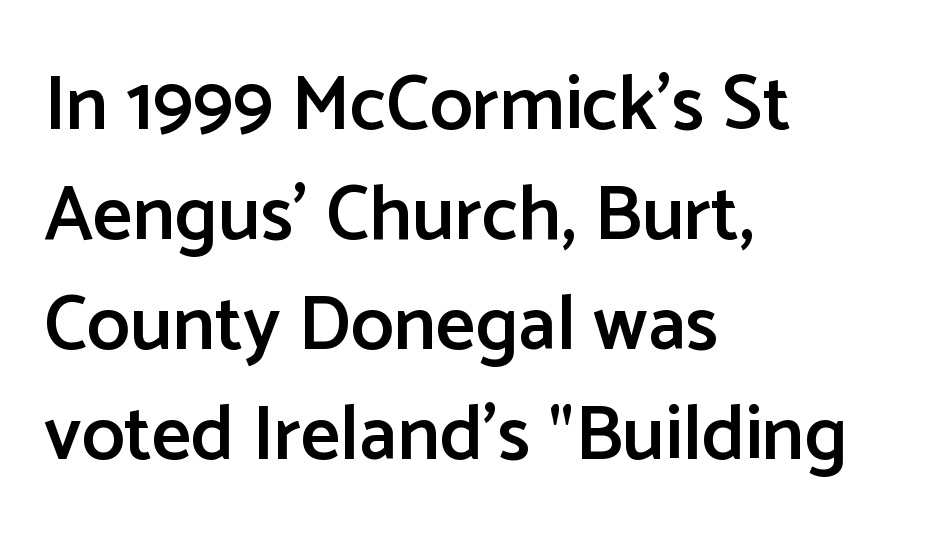
Q: Is the text bold? A: Semi-bold.
Q: Is the text italic (slanted)? A: No, it is upright.
Q: Is the typeface a serif or a sans-serif typeface? A: Sans-serif.
Q: Is the text underlined? A: No.
Q: How is the paragraph aligned? A: Left-aligned.
Q: Is the spacing between letters normal or unusually wide? A: Normal.
Q: Is the spacing between lines tight, normal or loose? A: Normal.
Q: Width (condensed, normal, or wide)? A: Normal.
Q: Stroke contrast? A: Low.
Q: x-height? A: Medium.
Q: Monospaced? A: No.
